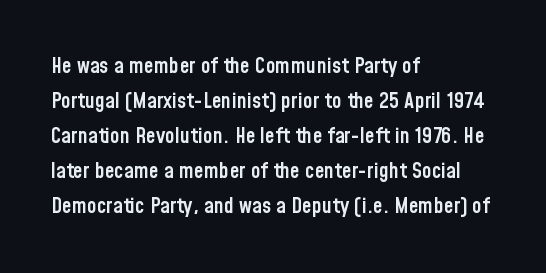
Rows of type keep a routine distance in the vertical direction. Tracking here is standard; glyphs follow each other at the usual distance. Ascenders rise straight up at ninety degrees. A fair bit of extra ink — the face is semibold, not bold.
